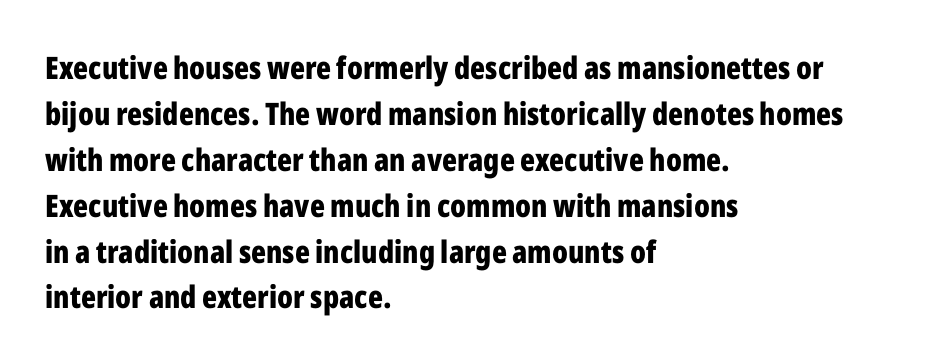
The image shows 31 px bold, condensed sans-serif type, upright; set left-aligned, normal line spacing (1.48x), normal letter spacing, not underlined; low stroke contrast and a medium x-height.
